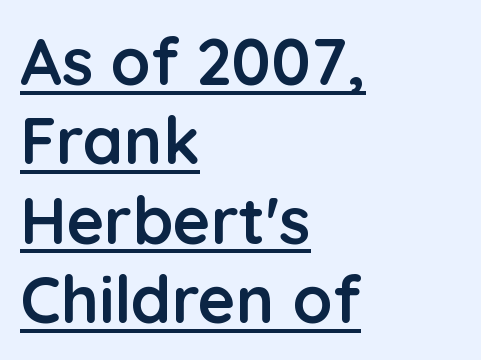
Quick note: not italic, upright. The letters advance in unequal steps, a hallmark of proportional type. The lettering is marked with a stroke running underneath it. The type is set solid horizontally, with unmodified tracking. A student would call this left alignment; a typographer would say flush left, rag right. Students, this is bold: see how much ink each stroke carries.
